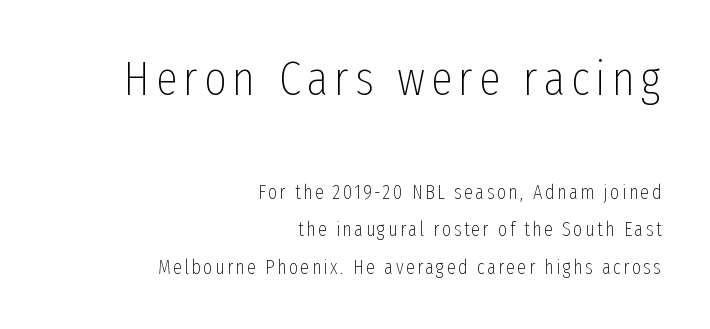
Q: Is the text bold? A: No.
Q: Is the text italic (slanted)? A: No, it is upright.
Q: Is the typeface a serif or a sans-serif typeface? A: Sans-serif.
Q: Is the text underlined? A: No.
Q: How is the paragraph aligned? A: Right-aligned.
Q: Which block of text is set in a larger size, the first (top) or the second (bottom)? A: The first (top) one.
Q: Width (condensed, normal, or wide)? A: Condensed.
Q: Stroke contrast? A: Low.
Q: x-height? A: Medium.
Q: Monospaced? A: No.
